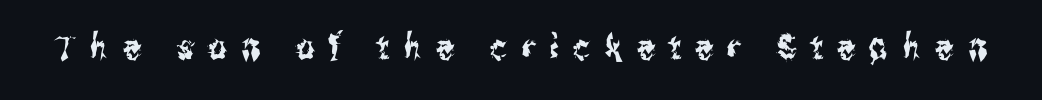
The characters display no serif detailing; their extremities are plain. A roman cut, with each character standing at attention. Students, note that the glyphs here are deliberately spaced far apart. Words float on clear page, feet unadorned. Character widths vary here, with narrow letters taking less room than wide ones.
